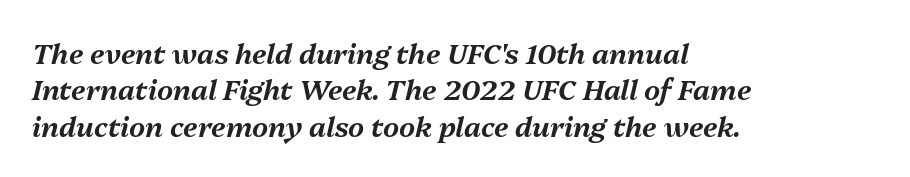
Q: Is the text italic (slanted)? A: Yes, it leans right by about 13 degrees.
Q: Is the text underlined? A: No.
Q: How is the paragraph aligned? A: Left-aligned.
Q: Is the spacing between letters normal or unusually wide? A: Normal.
Q: Is the spacing between lines tight, normal or loose? A: Normal.
Q: Width (condensed, normal, or wide)? A: Normal.
Q: Stroke contrast? A: Medium.
Q: x-height? A: Medium.
Q: Monospaced? A: No.
